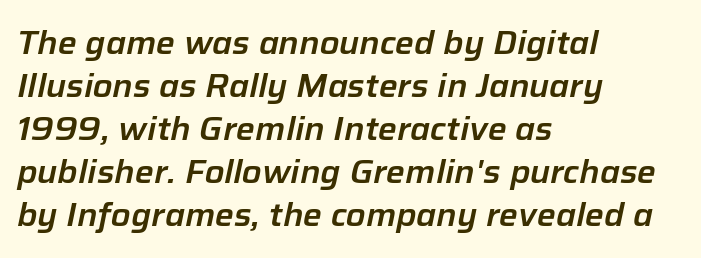
The paragraph has a hard left edge and a soft right edge. The rendering keeps characters at their native spacing. In terms of leading, this rendering sits right in the middle. You can tell it's italic because the verticals aren't actually vertical.
